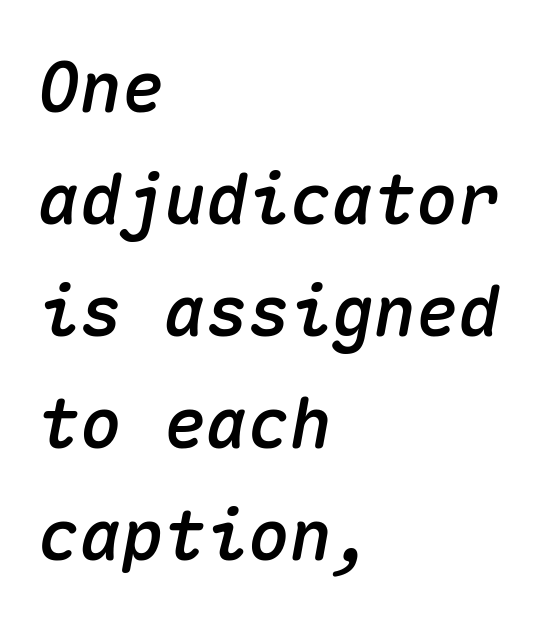
The image shows 70 px text type, italic (leaning right), monospaced; set left-aligned, normal line spacing (1.6x), normal letter spacing, not underlined; medium stroke contrast and a medium x-height.
